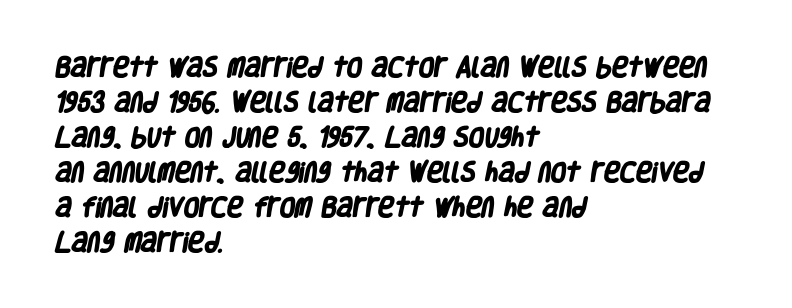
{"bold": "yes", "underline": "no", "align": "left", "line_spacing": "normal", "line_spacing_ratio": 1.59, "letter_spacing": "normal", "letter_spacing_em": 0.0, "glyph_px": 22}
